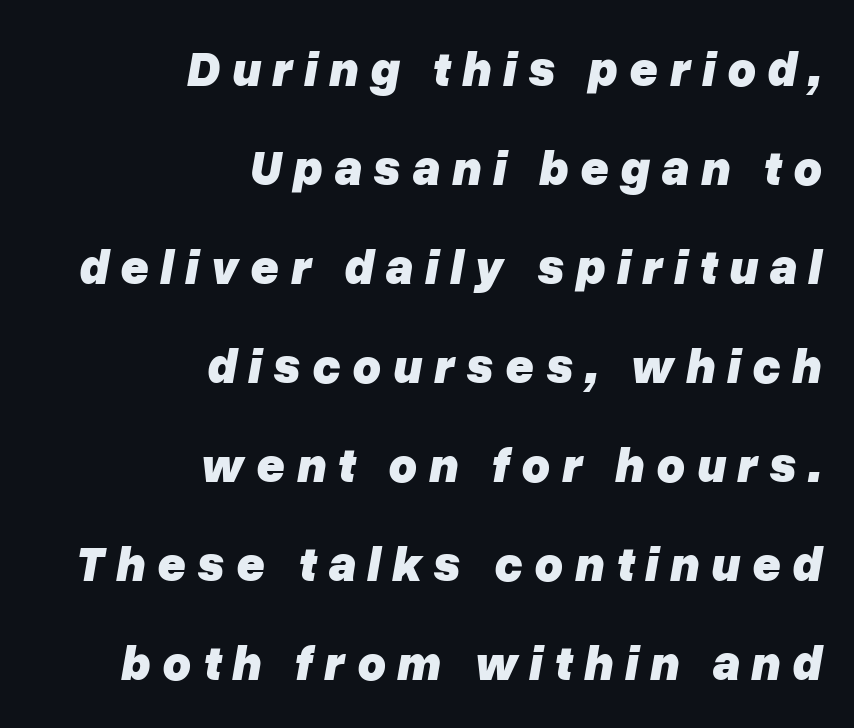
{"italic": "yes", "lean": "right", "slant_degrees": 10, "bold": "yes", "weight": "heavy", "width": "normal", "stroke_contrast": "low", "x_height": "medium", "monospaced": "no", "underline": "no", "align": "right", "line_spacing": "loose", "line_spacing_ratio": 2.02, "letter_spacing": "wide", "letter_spacing_em": 0.23, "glyph_px": 49}
